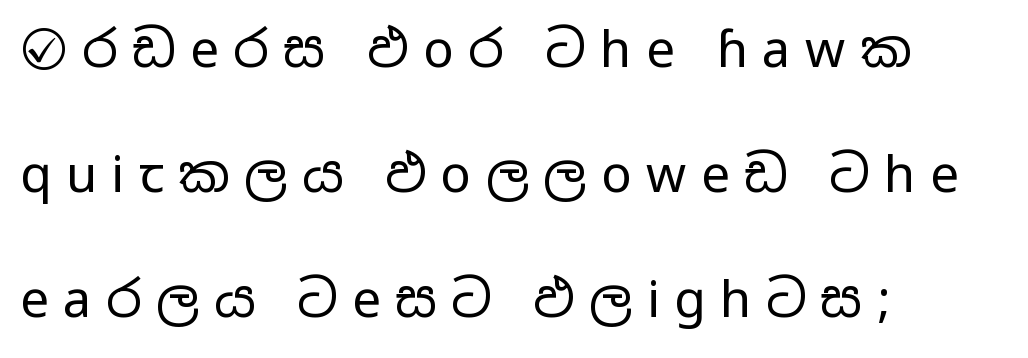
Q: Is the text bold? A: No.
Q: Is the text italic (slanted)? A: No, it is upright.
Q: Is the typeface a serif or a sans-serif typeface? A: Sans-serif.
Q: Is the text underlined? A: No.
Q: How is the paragraph aligned? A: Left-aligned.
Q: Is the spacing between letters normal or unusually wide? A: Unusually wide.
Q: Is the spacing between lines tight, normal or loose? A: Loose.
Q: Width (condensed, normal, or wide)? A: Wide.
Q: Stroke contrast? A: Low.
Q: x-height? A: Medium.
Q: Monospaced? A: No.
